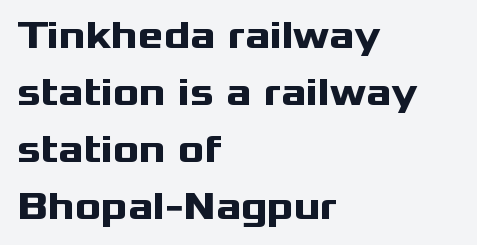
The rows are spaced the way most documents space them. The type sits square on the baseline with zero lean. The glyphs are unaccompanied by any horizontal stroke below them. Nothing unusual about the tracking: characters are spaced as the font intends.
